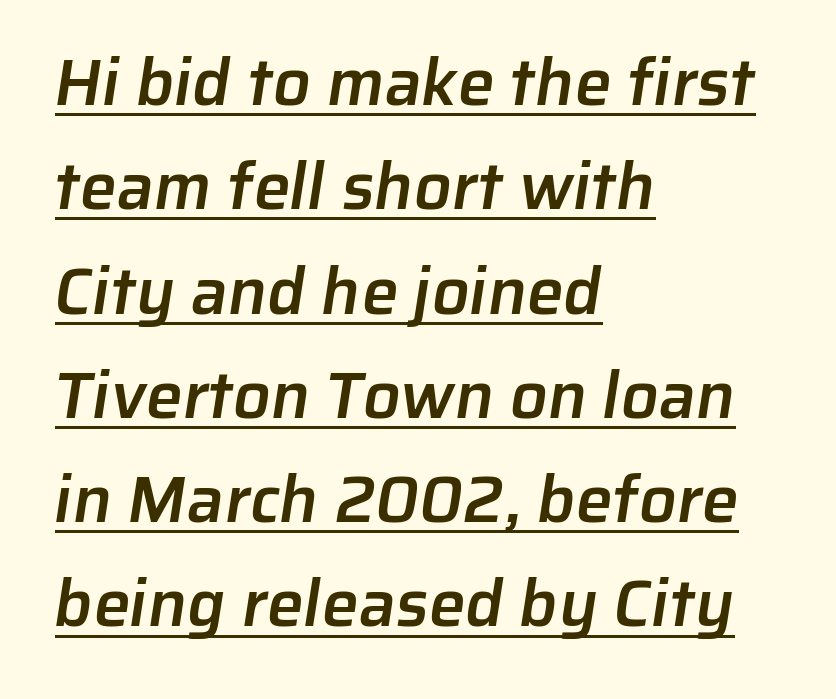
The image shows 66 px semibold sans-serif type; set left-aligned, normal line spacing (1.58x), normal letter spacing, underlined; low stroke contrast and a medium x-height.
